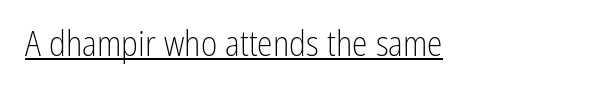
The image shows 35 px light, condensed sans-serif type, upright; set normal letter spacing, underlined; low stroke contrast and a medium x-height.
